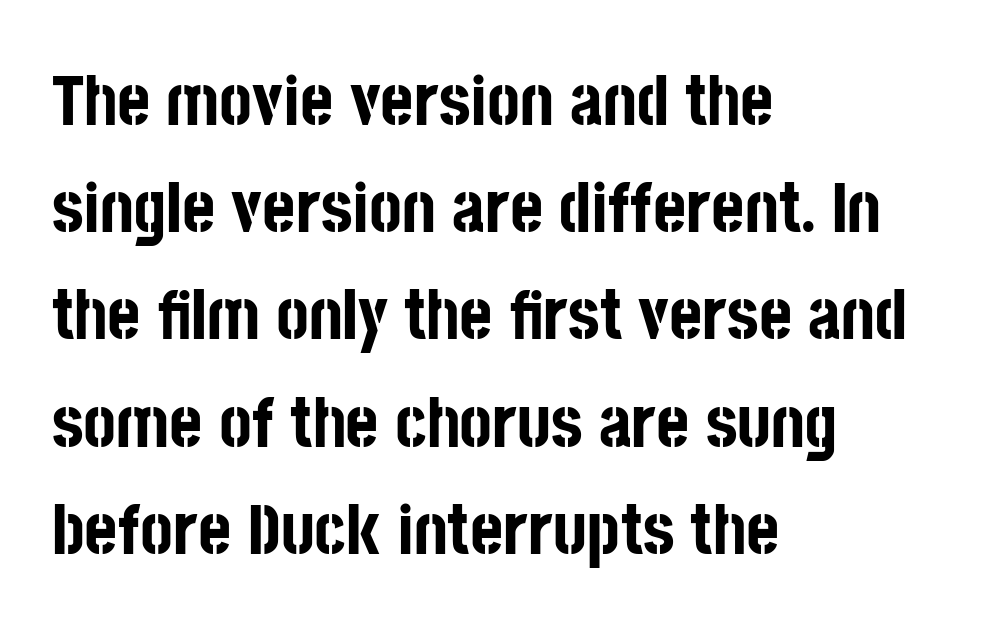
Q: Is the text bold? A: Yes.
Q: Is the text italic (slanted)? A: No, it is upright.
Q: Is the typeface a serif or a sans-serif typeface? A: Sans-serif.
Q: Is the text underlined? A: No.
Q: How is the paragraph aligned? A: Left-aligned.
Q: Is the spacing between letters normal or unusually wide? A: Normal.
Q: Is the spacing between lines tight, normal or loose? A: Normal.
Q: Width (condensed, normal, or wide)? A: Condensed.
Q: Stroke contrast? A: Low.
Q: x-height? A: Large.
Q: Monospaced? A: No.
